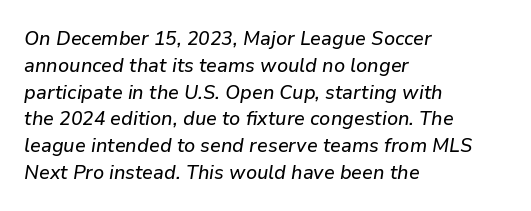
Designer's note — italics engaged. The leading is moderate, giving the passage an even texture. The ragged edge is on the right, which tells us the setting is flush left. The specimen omits any rule beneath the text block's lines. Letter spacing: default.
